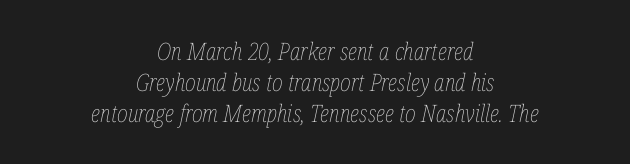
The image shows 24 px text type, italic (leaning right); set centered, normal line spacing (1.29x), normal letter spacing, not underlined.
